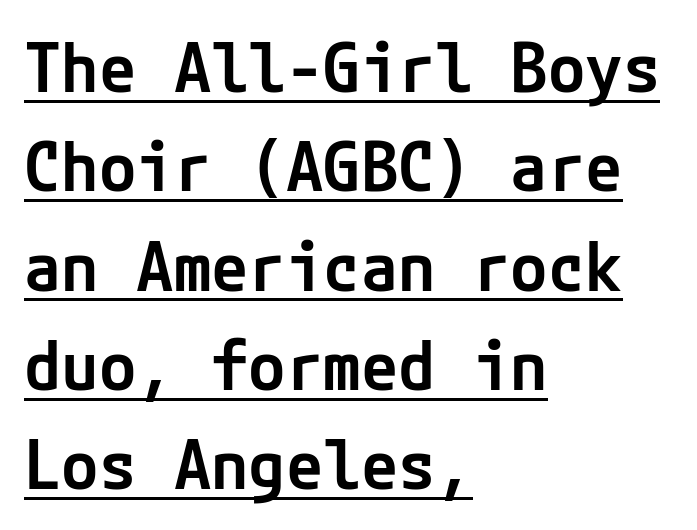
Q: Is the text bold? A: Semi-bold.
Q: Is the text italic (slanted)? A: No, it is upright.
Q: Is the typeface a serif or a sans-serif typeface? A: Sans-serif.
Q: Is the text underlined? A: Yes.
Q: How is the paragraph aligned? A: Left-aligned.
Q: Is the spacing between letters normal or unusually wide? A: Normal.
Q: Is the spacing between lines tight, normal or loose? A: Normal.
Q: Width (condensed, normal, or wide)? A: Normal.
Q: Stroke contrast? A: Low.
Q: x-height? A: Medium.
